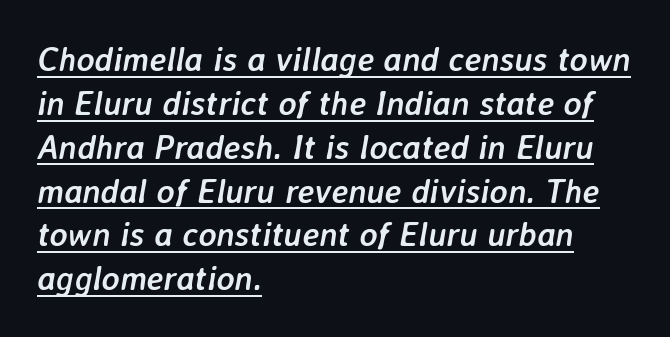
Q: Is the text bold? A: Yes.
Q: Is the text italic (slanted)? A: Yes, it leans right by about 7 degrees.
Q: Is the text underlined? A: Yes.
Q: How is the paragraph aligned? A: Left-aligned.
Q: Is the spacing between letters normal or unusually wide? A: Normal.
Q: Is the spacing between lines tight, normal or loose? A: Normal.
Q: Width (condensed, normal, or wide)? A: Normal.
Q: Stroke contrast? A: Low.
Q: x-height? A: Medium.
Q: Monospaced? A: No.
